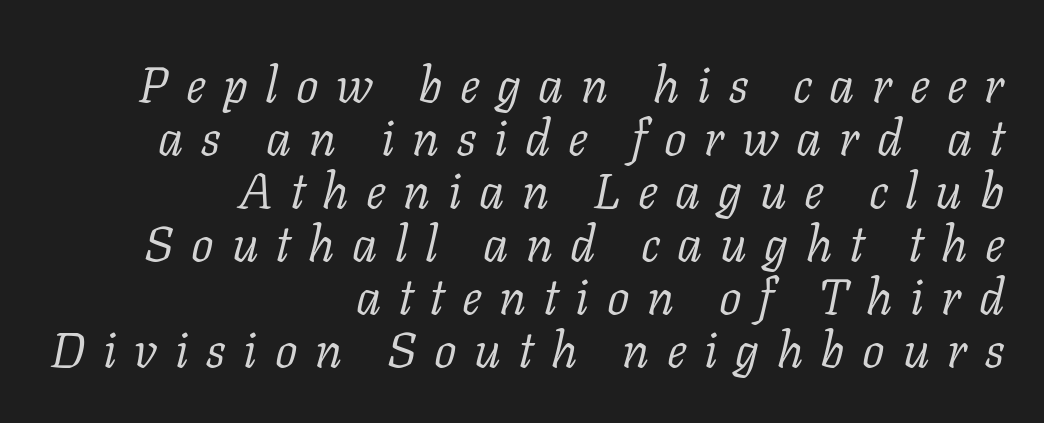
Q: Is the text bold? A: No.
Q: Is the text italic (slanted)? A: Yes, it leans right by about 11 degrees.
Q: Is the typeface a serif or a sans-serif typeface? A: Serif.
Q: Is the text underlined? A: No.
Q: How is the paragraph aligned? A: Right-aligned.
Q: Is the spacing between letters normal or unusually wide? A: Unusually wide.
Q: Is the spacing between lines tight, normal or loose? A: Tight.
Q: Width (condensed, normal, or wide)? A: Normal.
Q: Stroke contrast? A: Low.
Q: x-height? A: Medium.
Q: Monospaced? A: No.
